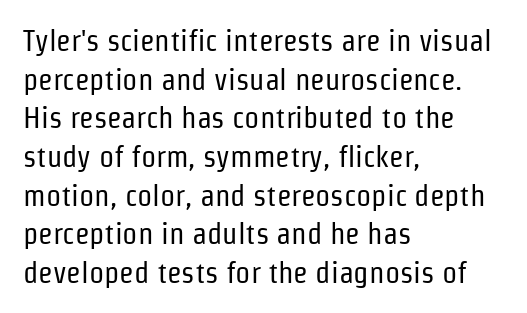
A bare baseline throughout the passage. A typesetter would call this zero additional tracking. The font is comparable to plain body text, perhaps lighter. Line spacing here is normal.
